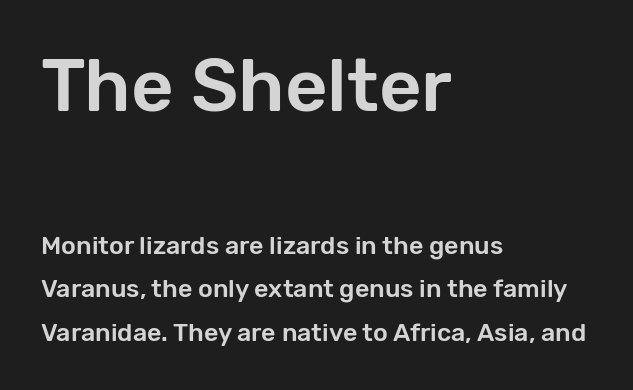
The image shows 74 px sans-serif type, upright; set left-aligned, line spacing 1.75x, normal letter spacing, not underlined; the first (top) block is 2.96x larger; low stroke contrast and a medium x-height.
